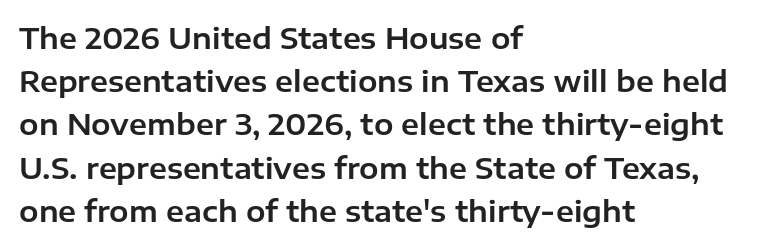
{"serif": "no", "italic": "no", "width": "normal", "stroke_contrast": "low", "x_height": "medium", "monospaced": "no", "underline": "no", "align": "left", "line_spacing": "normal", "line_spacing_ratio": 1.49, "letter_spacing": "normal", "letter_spacing_em": 0.0, "glyph_px": 29}
